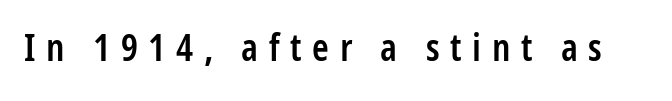
{"serif": "no", "italic": "no", "bold": "semi", "weight": "semibold", "width": "condensed", "stroke_contrast": "low", "x_height": "medium", "monospaced": "no", "underline": "no", "letter_spacing": "wide", "letter_spacing_em": 0.28, "glyph_px": 38}
